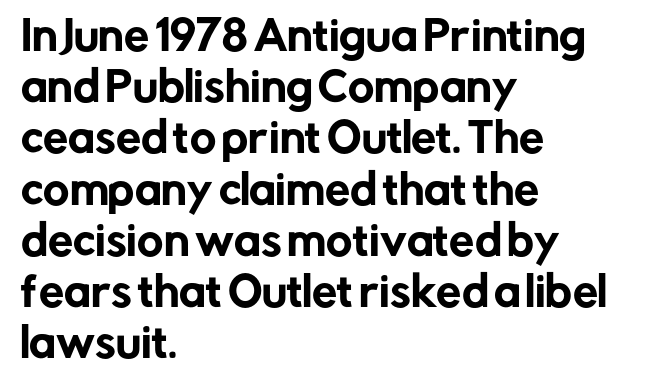
{"serif": "no", "italic": "no", "width": "normal", "stroke_contrast": "low", "x_height": "medium", "monospaced": "no", "underline": "no", "align": "left", "line_spacing": "normal", "line_spacing_ratio": 1.28, "letter_spacing": "normal", "letter_spacing_em": 0.0, "glyph_px": 40}
